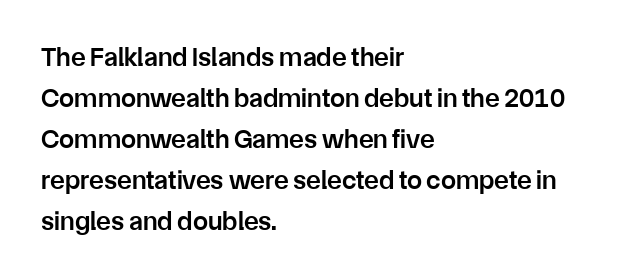
Q: Is the text bold? A: Semi-bold.
Q: Is the text italic (slanted)? A: No, it is upright.
Q: Is the text underlined? A: No.
Q: How is the paragraph aligned? A: Left-aligned.
Q: Is the spacing between letters normal or unusually wide? A: Normal.
Q: Is the spacing between lines tight, normal or loose? A: Normal.
